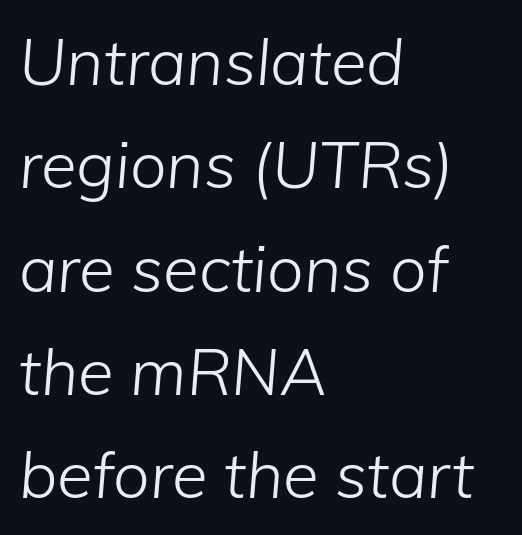
{"italic": "yes", "lean": "right", "slant_degrees": 5, "bold": "no", "weight": "light", "width": "normal", "stroke_contrast": "low", "x_height": "medium", "monospaced": "no", "underline": "no", "align": "left", "line_spacing": "normal", "line_spacing_ratio": 1.59, "letter_spacing": "normal", "letter_spacing_em": 0.0, "glyph_px": 65}
